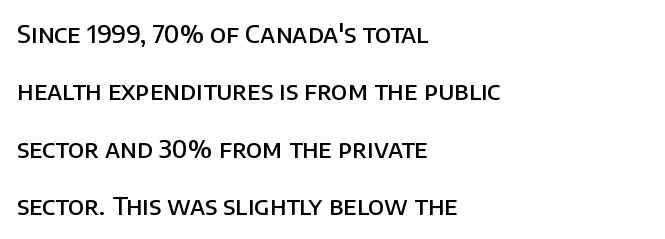
The image shows 25 px text type, upright; set left-aligned, loose line spacing (2.3x), normal letter spacing, not underlined.
